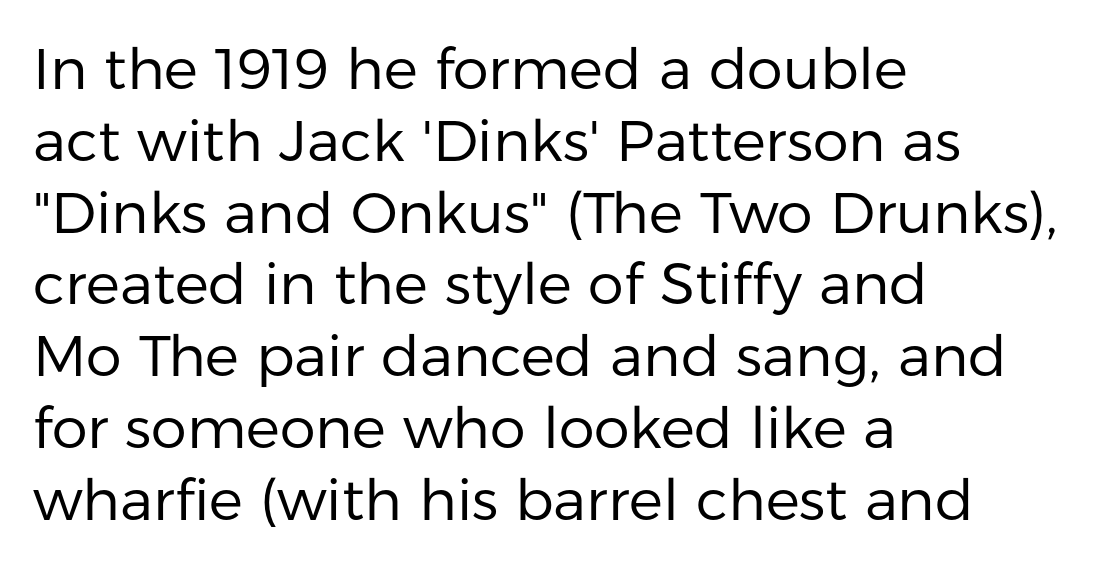
{"serif": "no", "italic": "no", "bold": "no", "weight": "regular", "width": "normal", "stroke_contrast": "low", "x_height": "medium", "monospaced": "no", "underline": "no", "align": "left", "line_spacing": "normal", "line_spacing_ratio": 1.26, "letter_spacing": "normal", "letter_spacing_em": 0.0, "glyph_px": 57}
